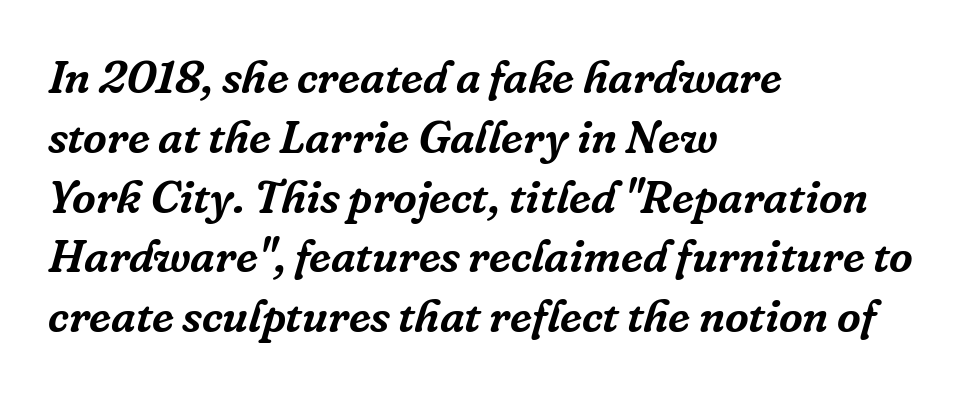
Q: Is the text italic (slanted)? A: Yes, it leans right by about 16 degrees.
Q: Is the typeface a serif or a sans-serif typeface? A: Serif.
Q: Is the text underlined? A: No.
Q: How is the paragraph aligned? A: Left-aligned.
Q: Is the spacing between letters normal or unusually wide? A: Normal.
Q: Is the spacing between lines tight, normal or loose? A: Normal.
Q: Width (condensed, normal, or wide)? A: Normal.
Q: Stroke contrast? A: Low.
Q: x-height? A: Medium.
Q: Monospaced? A: No.
